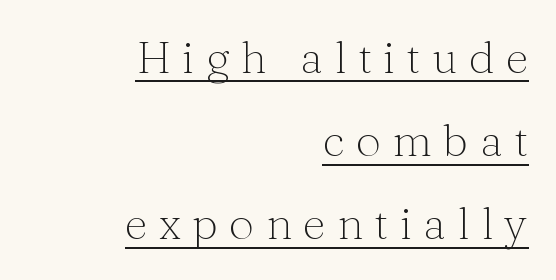
Q: Is the text bold? A: No.
Q: Is the text italic (slanted)? A: No, it is upright.
Q: Is the typeface a serif or a sans-serif typeface? A: Serif.
Q: Is the text underlined? A: Yes.
Q: How is the paragraph aligned? A: Right-aligned.
Q: Is the spacing between letters normal or unusually wide? A: Unusually wide.
Q: Width (condensed, normal, or wide)? A: Normal.
Q: Stroke contrast? A: Medium.
Q: x-height? A: Medium.
Q: Monospaced? A: No.
